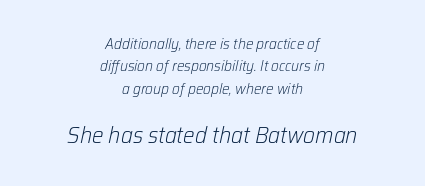
Q: Is the text bold? A: No.
Q: Is the text italic (slanted)? A: Yes, it leans right by about 12 degrees.
Q: Is the text underlined? A: No.
Q: How is the paragraph aligned? A: Centered.
Q: Is the spacing between letters normal or unusually wide? A: Normal.
Q: Is the spacing between lines tight, normal or loose? A: Normal.
Q: Which block of text is set in a larger size, the first (top) or the second (bottom)? A: The second (bottom) one.
